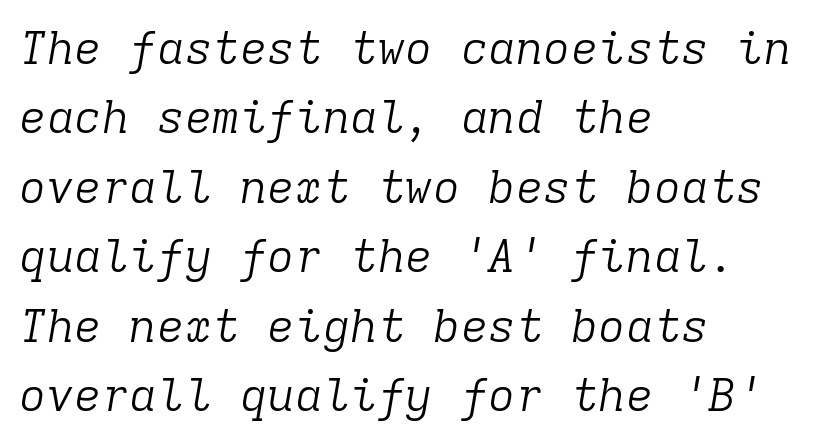
{"serif": "yes", "italic": "yes", "lean": "right", "slant_degrees": 9, "bold": "no", "weight": "light", "width": "normal", "stroke_contrast": "low", "x_height": "medium", "monospaced": "yes", "underline": "no", "align": "left", "line_spacing": "normal", "line_spacing_ratio": 1.51, "letter_spacing": "normal", "letter_spacing_em": 0.0, "glyph_px": 46}
